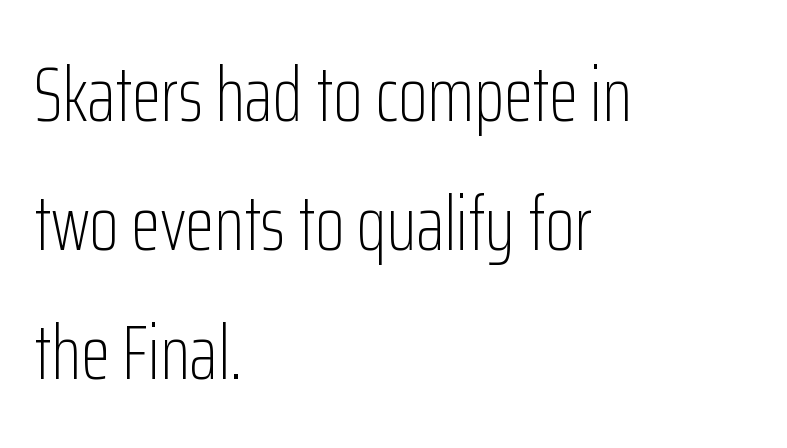
Regarding leading, the lines here are spaced in the standard way. This rendering leaves character spacing at its baseline value. The rendering uses natural spacing where letterforms have individual widths. The paragraph has a hard left edge and a soft right edge. The letters stand upright; this is a roman face. A clean baseline with only descenders dipping below it.
